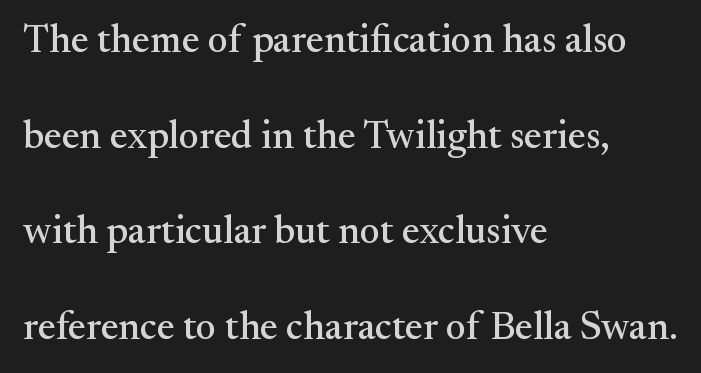
Visually the block forms a straight wall on the left and a jagged coastline on the right. Every character sits straight up, as roman type does. The line texture is even and compact thanks to regular tracking. You could fit nearly another row in the gap between these rows.
